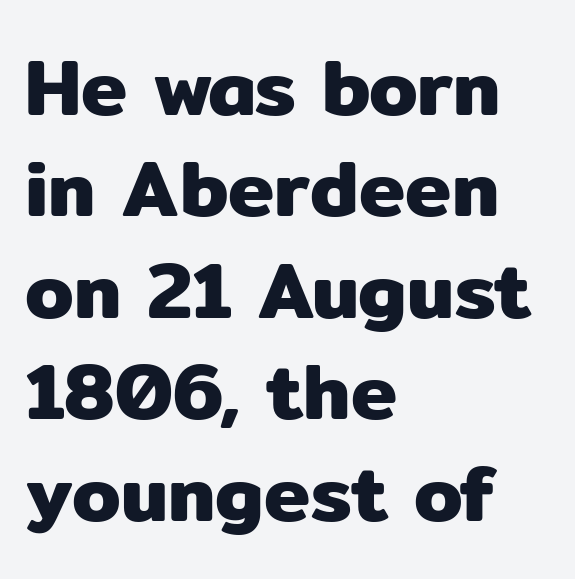
These lines are composed in type without serifs. Style check: upright. Here the designer chose a conventional face with non-uniform glyph widths. In CSS terms this would be text-align: left. Descenders are the only things crossing below the line. Glyph-to-glyph distance matches everyday printed text.
